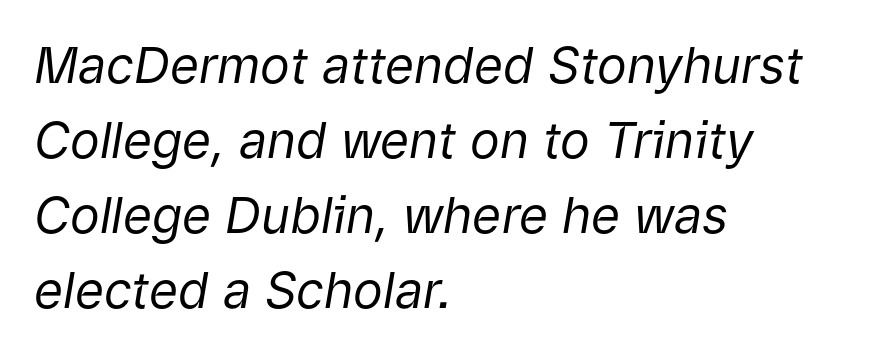
{"italic": "yes", "lean": "right", "slant_degrees": 9, "bold": "no", "weight": "regular", "width": "normal", "stroke_contrast": "low", "x_height": "medium", "monospaced": "no", "underline": "no", "align": "left", "line_spacing": "normal", "line_spacing_ratio": 1.5, "letter_spacing": "normal", "letter_spacing_em": 0.0, "glyph_px": 50}
